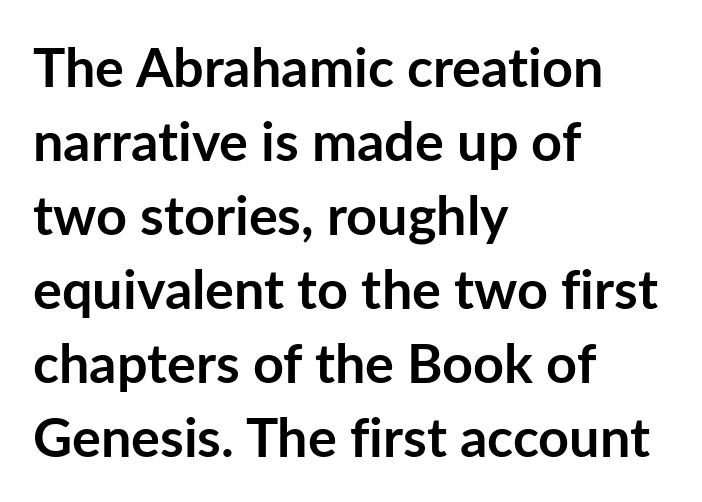
Q: Is the text bold? A: Yes.
Q: Is the text italic (slanted)? A: No, it is upright.
Q: Is the typeface a serif or a sans-serif typeface? A: Sans-serif.
Q: Is the text underlined? A: No.
Q: How is the paragraph aligned? A: Left-aligned.
Q: Is the spacing between letters normal or unusually wide? A: Normal.
Q: Is the spacing between lines tight, normal or loose? A: Normal.
Q: Width (condensed, normal, or wide)? A: Normal.
Q: Stroke contrast? A: Low.
Q: x-height? A: Medium.
Q: Monospaced? A: No.
